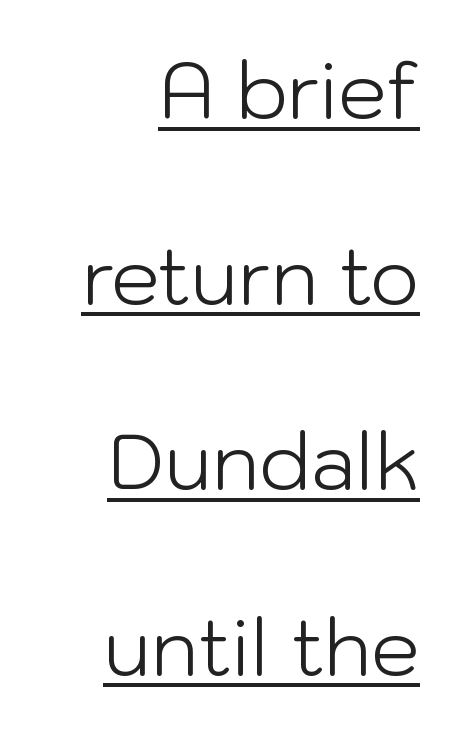
Q: Is the text bold? A: No.
Q: Is the text italic (slanted)? A: No, it is upright.
Q: Is the typeface a serif or a sans-serif typeface? A: Sans-serif.
Q: Is the text underlined? A: Yes.
Q: How is the paragraph aligned? A: Right-aligned.
Q: Is the spacing between letters normal or unusually wide? A: Normal.
Q: Is the spacing between lines tight, normal or loose? A: Loose.
Q: Width (condensed, normal, or wide)? A: Normal.
Q: Stroke contrast? A: Low.
Q: x-height? A: Medium.
Q: Monospaced? A: No.
